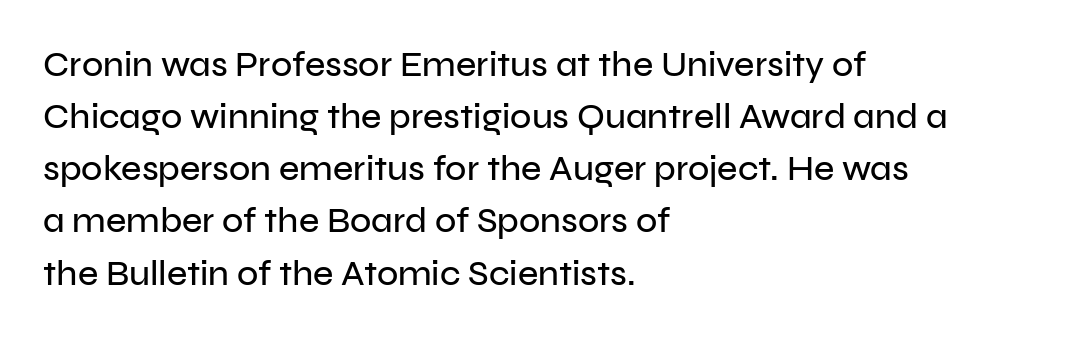
Between one letter and the next there's only the usual sliver of space. If you drew a ruler down the left edge, every line would touch it. Is there any slant? The stems are plumb. In terms of letterform style, serifs are entirely absent.
